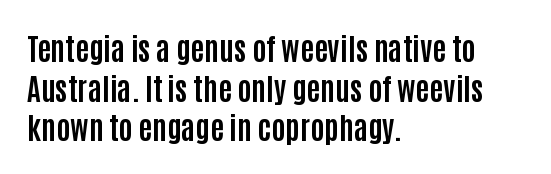
Grotesque or geometric, the face here clearly has no serifs. Glance below the letters and you will spot only blank space. Evenly set lines give the paragraph a standard silhouette. Every row of glyphs begins at an identical x-position on the left. Every stem runs plumb, perpendicular to the baseline. A typesetter would call this zero additional tracking.
